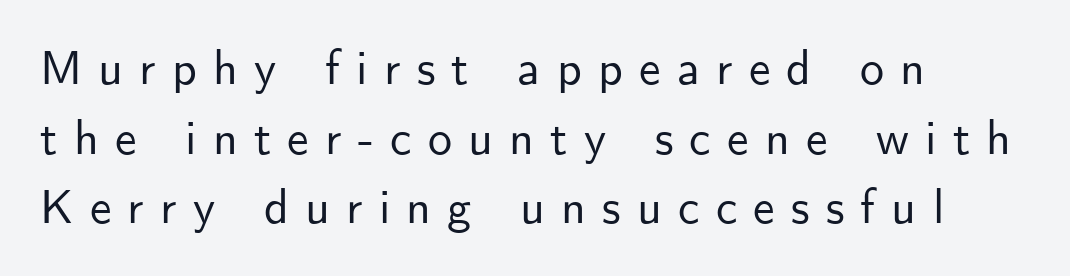
{"serif": "no", "italic": "no", "width": "normal", "stroke_contrast": "low", "x_height": "small", "monospaced": "no", "underline": "no", "align": "left", "line_spacing": "normal", "line_spacing_ratio": 1.45, "letter_spacing": "wide", "letter_spacing_em": 0.34, "glyph_px": 48}
